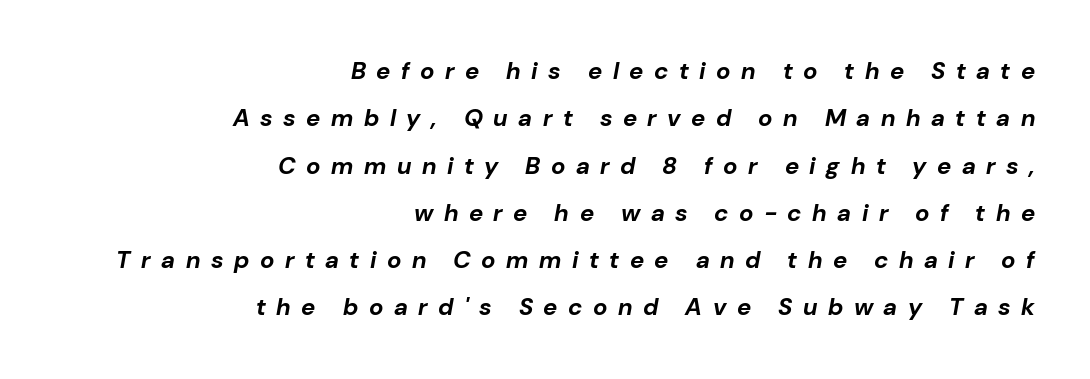
{"italic": "yes", "lean": "right", "slant_degrees": 10, "bold": "yes", "underline": "no", "align": "right", "line_spacing": "loose", "line_spacing_ratio": 1.97, "letter_spacing": "wide", "letter_spacing_em": 0.44, "glyph_px": 24}
